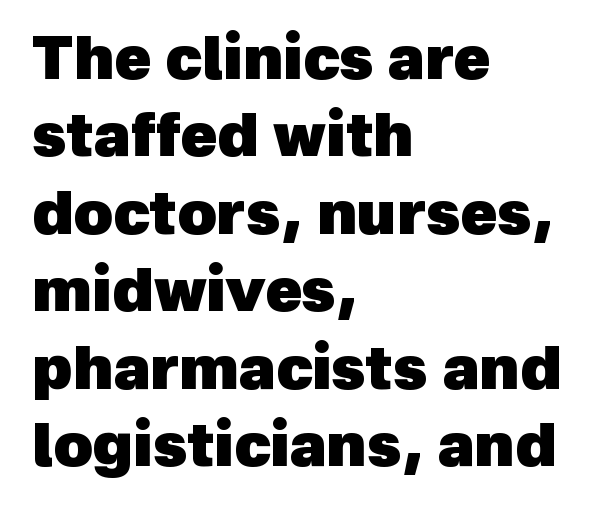
{"serif": "no", "bold": "yes", "weight": "heavy", "width": "normal", "x_height": "medium", "monospaced": "no", "underline": "no", "align": "left", "line_spacing": "normal", "line_spacing_ratio": 1.29, "letter_spacing": "normal", "letter_spacing_em": 0.0, "glyph_px": 60}
